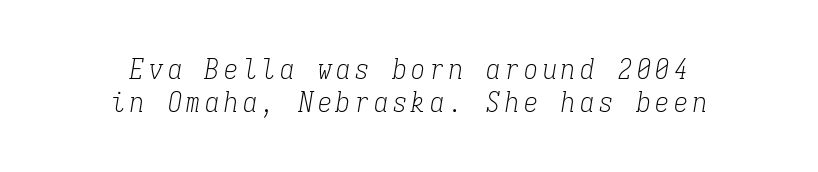
The image shows 28 px light, condensed serif type, italic (leaning right), monospaced; set centered, line spacing 1.19x, not underlined; low stroke contrast and a medium x-height.
